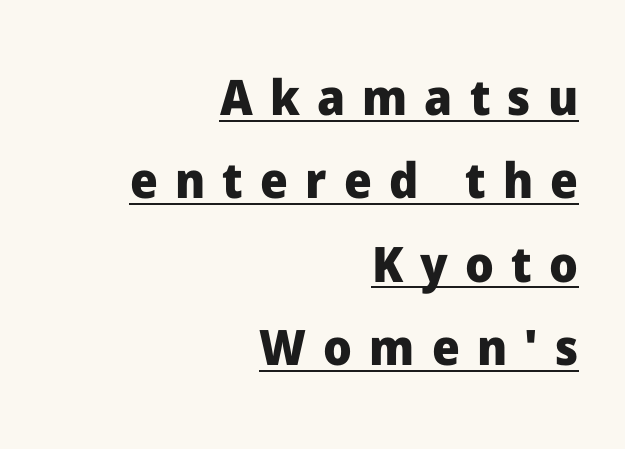
Weight: bold. You can tell it's not italic because the verticals are truly vertical. Notice how descenders clear the ascenders below comfortably — that's standard leading. Spacing verdict: proportional, widths tailored to each character. Honestly, the underline is the first thing you notice here. The passage is arranged like a letterhead date or caption credit — flush right.
